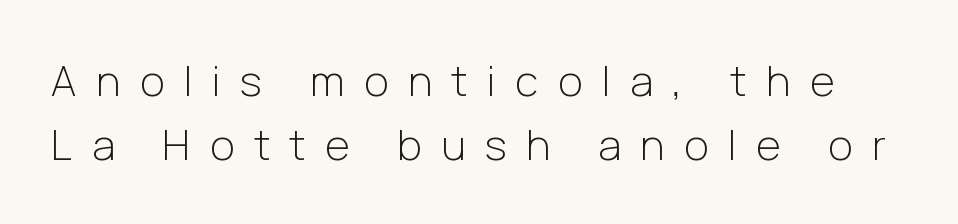
The lines sit at an ordinary, default distance from one another. The letterforms sit at book weight or below. Students, note that the glyphs here are deliberately spaced far apart. Decoration check: the copy has no underline.
